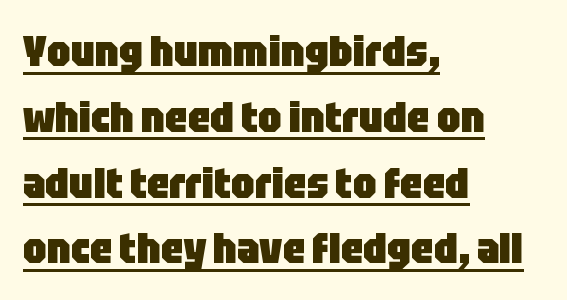
A roman cut, with each character standing at attention. Summary of vertical rhythm: regular, with standard interline spacing. Beneath each row of characters lies a ruled line. The setting favours the left margin, as ordinary paragraphs usually do. I'd call this a sans setting — the letters go barefoot.
